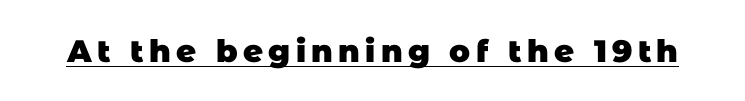
The image shows 31 px heavy sans-serif type; set underlined; low stroke contrast and a large x-height.
